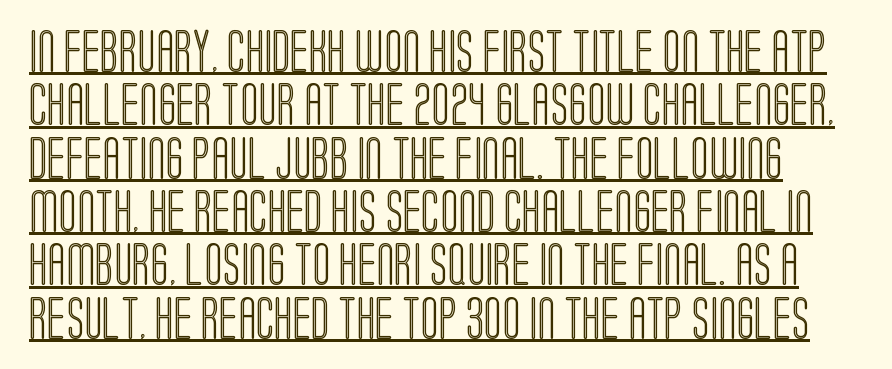
The image shows 43 px condensed type, upright; set line spacing 1.24x, normal letter spacing, underlined; a large x-height.
